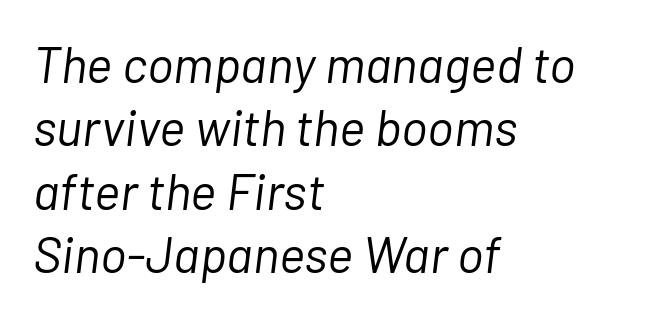
The image shows 50 px light type, italic (leaning right); set left-aligned, normal line spacing (1.27x), normal letter spacing, not underlined; low stroke contrast and a medium x-height.
